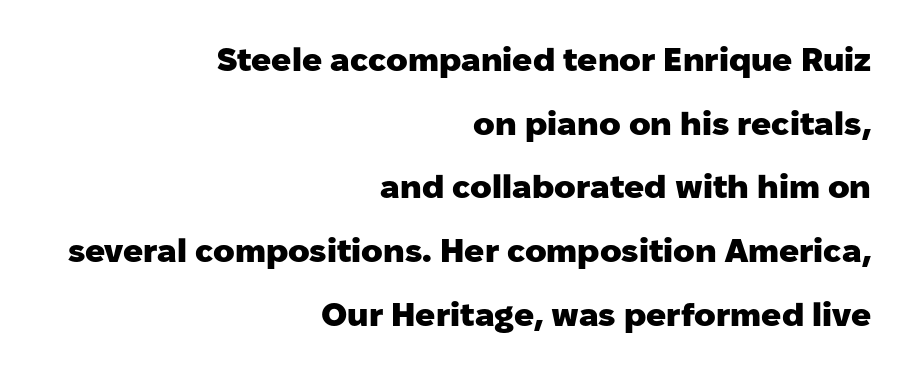
The image shows 33 px heavy sans-serif type, upright; set right-aligned, loose line spacing (1.93x), normal letter spacing, not underlined; low stroke contrast and a medium x-height.
